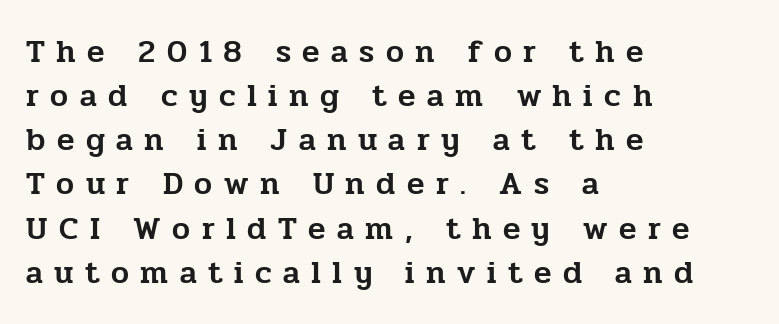
Words appear elongated and porous because spacing is wide. Vertical strokes here are truly vertical. Words float on clear page, feet unadorned. Is this a sans? No — the strokes have serifs. The passage shown stacks its lines at a standard gap.
